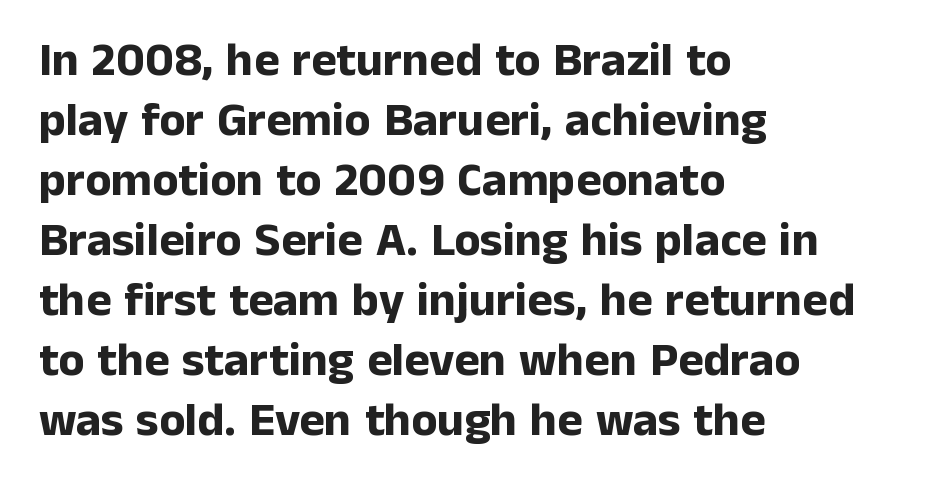
{"serif": "no", "italic": "no", "bold": "yes", "weight": "bold", "width": "normal", "stroke_contrast": "low", "x_height": "medium", "monospaced": "no", "underline": "no", "align": "left", "line_spacing": "normal", "line_spacing_ratio": 1.25, "letter_spacing": "normal", "letter_spacing_em": 0.0, "glyph_px": 48}
